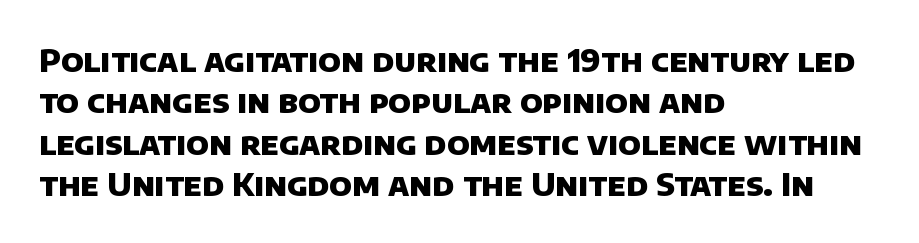
These lines carry a lot of weight — the face is fully bold. The glyphs are unaccompanied by any horizontal stroke below them. Teacher's note: observe the even left margin — that is flush-left alignment. Compared with typical paragraphs, the rows here are spaced about the same. Font category for this specimen: sans-serif. Do the characters align in a grid? No, the font is proportional.
